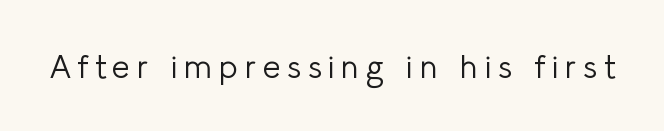
The image shows 32 px light sans-serif type, upright; set unusually wide letter spacing (+0.21 em), not underlined; low stroke contrast and a medium x-height.
